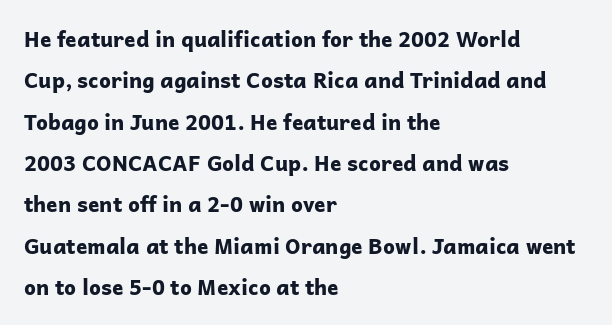
Q: Is the text bold? A: Yes.
Q: Is the text italic (slanted)? A: No, it is upright.
Q: Is the text underlined? A: No.
Q: How is the paragraph aligned? A: Left-aligned.
Q: Is the spacing between letters normal or unusually wide? A: Normal.
Q: Is the spacing between lines tight, normal or loose? A: Loose.
